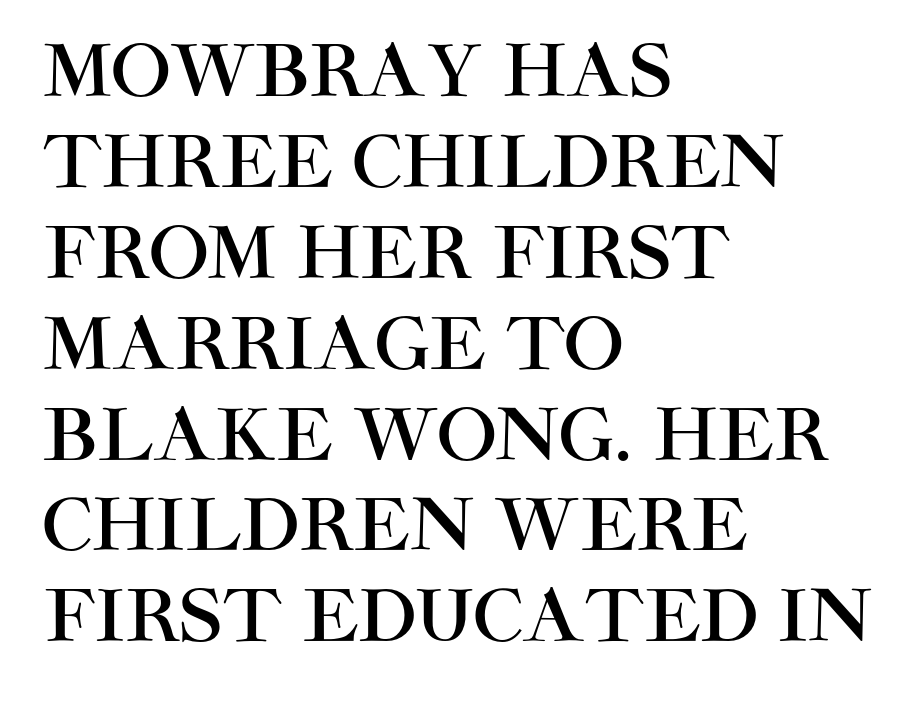
The image shows 71 px sans-serif type, upright; set left-aligned, normal line spacing (1.28x), normal letter spacing, not underlined; high stroke contrast and a large x-height.
